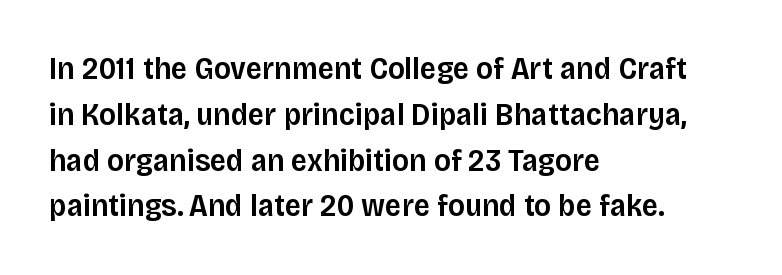
Q: Is the text bold? A: Semi-bold.
Q: Is the text italic (slanted)? A: No, it is upright.
Q: Is the typeface a serif or a sans-serif typeface? A: Sans-serif.
Q: Is the text underlined? A: No.
Q: How is the paragraph aligned? A: Left-aligned.
Q: Is the spacing between letters normal or unusually wide? A: Normal.
Q: Is the spacing between lines tight, normal or loose? A: Normal.
Q: Width (condensed, normal, or wide)? A: Normal.
Q: Stroke contrast? A: Low.
Q: x-height? A: Large.
Q: Monospaced? A: No.
